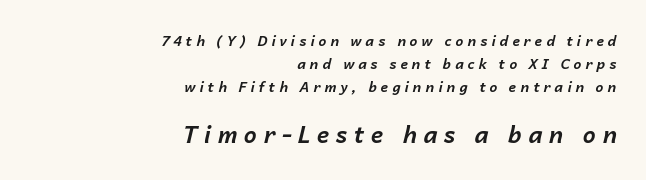
The image shows 23 px bold type, italic (leaning right); set right-aligned, normal line spacing (1.66x), unusually wide letter spacing (+0.29 em), not underlined; the second (bottom) block is 1.64x larger.
